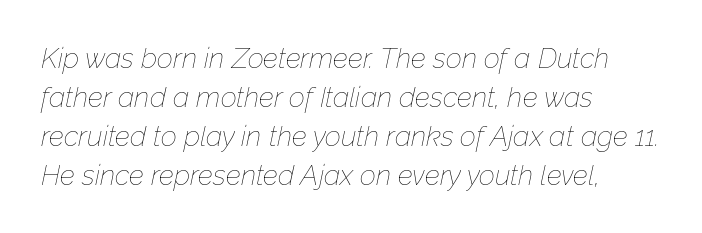
{"italic": "yes", "lean": "right", "slant_degrees": 12, "bold": "no", "weight": "thin", "width": "normal", "stroke_contrast": "low", "x_height": "medium", "monospaced": "no", "underline": "no", "align": "left", "line_spacing": "normal", "line_spacing_ratio": 1.39, "letter_spacing": "normal", "letter_spacing_em": 0.0, "glyph_px": 28}
